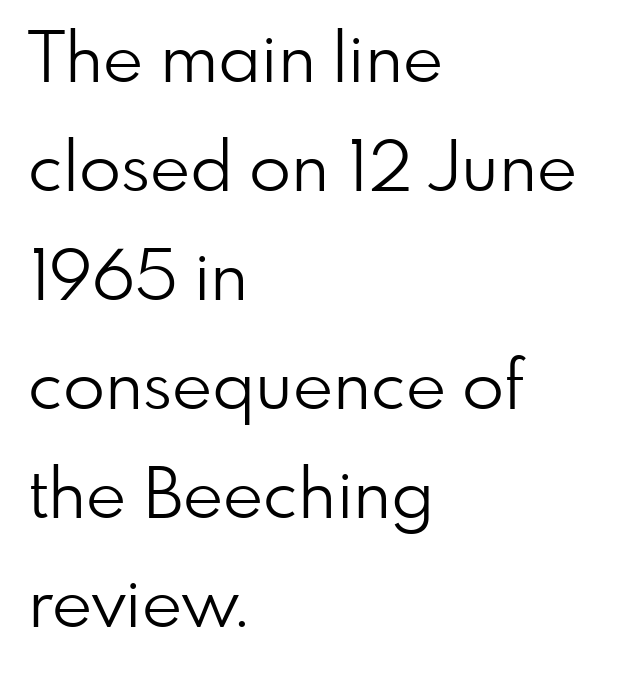
Q: Is the text bold? A: No.
Q: Is the text italic (slanted)? A: No, it is upright.
Q: Is the typeface a serif or a sans-serif typeface? A: Sans-serif.
Q: Is the text underlined? A: No.
Q: How is the paragraph aligned? A: Left-aligned.
Q: Is the spacing between letters normal or unusually wide? A: Normal.
Q: Is the spacing between lines tight, normal or loose? A: Normal.
Q: Width (condensed, normal, or wide)? A: Normal.
Q: Stroke contrast? A: Low.
Q: x-height? A: Small.
Q: Monospaced? A: No.
